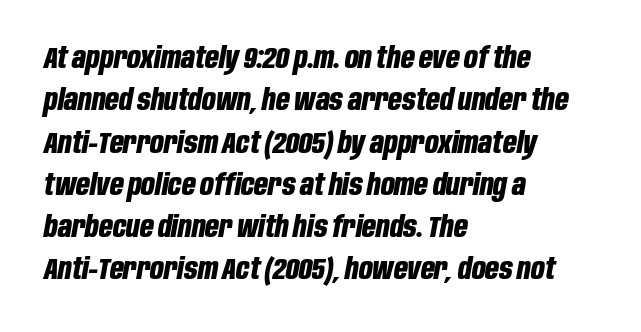
Q: Is the text bold? A: Yes.
Q: Is the text italic (slanted)? A: Yes, it leans right by about 10 degrees.
Q: Is the text underlined? A: No.
Q: How is the paragraph aligned? A: Left-aligned.
Q: Is the spacing between letters normal or unusually wide? A: Normal.
Q: Is the spacing between lines tight, normal or loose? A: Normal.
Q: Width (condensed, normal, or wide)? A: Condensed.
Q: Stroke contrast? A: Low.
Q: x-height? A: Large.
Q: Monospaced? A: No.
